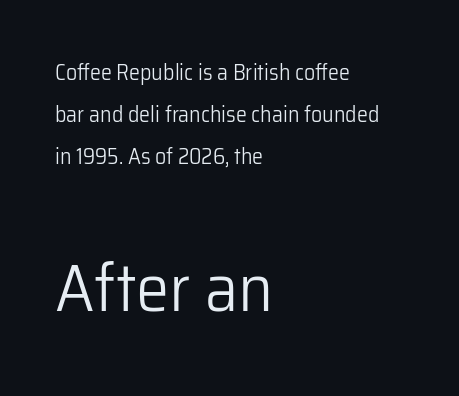
Q: Is the text bold? A: No.
Q: Is the text italic (slanted)? A: No, it is upright.
Q: Is the typeface a serif or a sans-serif typeface? A: Sans-serif.
Q: Is the text underlined? A: No.
Q: How is the paragraph aligned? A: Left-aligned.
Q: Is the spacing between letters normal or unusually wide? A: Normal.
Q: Is the spacing between lines tight, normal or loose? A: Loose.
Q: Which block of text is set in a larger size, the first (top) or the second (bottom)? A: The second (bottom) one.
Q: Width (condensed, normal, or wide)? A: Normal.
Q: Stroke contrast? A: Low.
Q: x-height? A: Medium.
Q: Monospaced? A: No.
